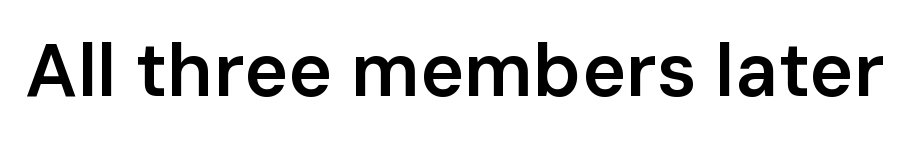
Q: Is the text bold? A: Semi-bold.
Q: Is the text italic (slanted)? A: No, it is upright.
Q: Is the typeface a serif or a sans-serif typeface? A: Sans-serif.
Q: Is the text underlined? A: No.
Q: Is the spacing between letters normal or unusually wide? A: Normal.
Q: Width (condensed, normal, or wide)? A: Normal.
Q: Stroke contrast? A: Low.
Q: x-height? A: Medium.
Q: Monospaced? A: No.
